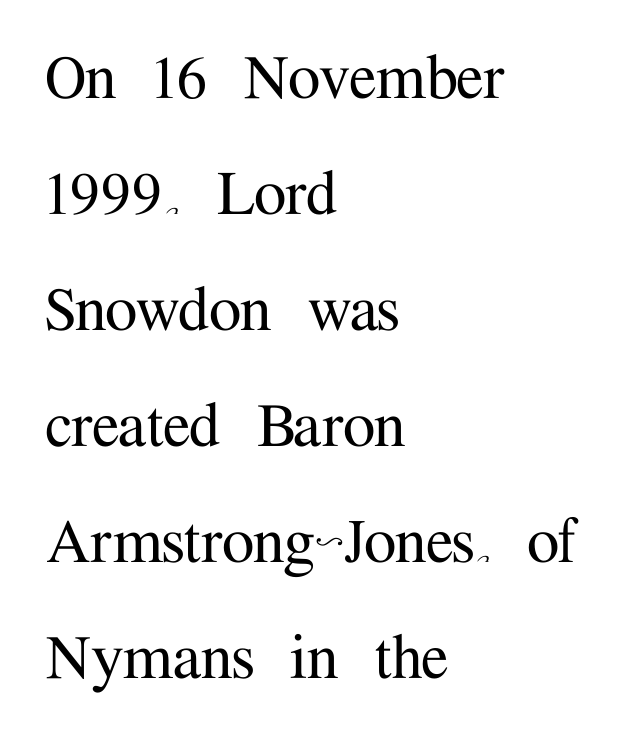
The image shows 73 px serif type, upright; set left-aligned, normal line spacing (1.59x), normal letter spacing, not underlined; medium stroke contrast and a medium x-height.
